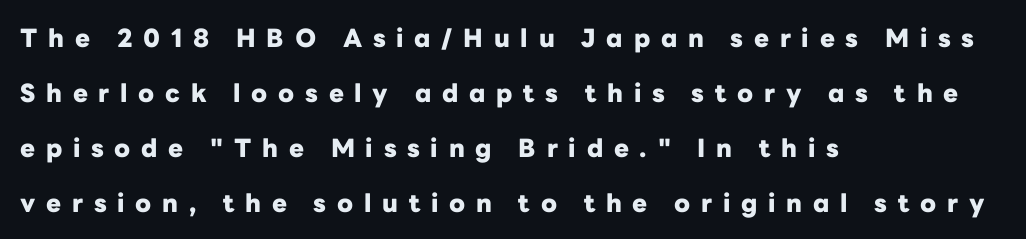
The image shows 25 px bold type, upright; set left-aligned, loose line spacing (2.2x), unusually wide letter spacing (+0.43 em), not underlined.
